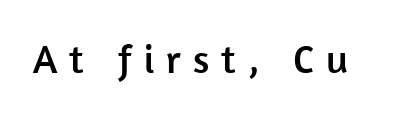
Q: Is the text italic (slanted)? A: No, it is upright.
Q: Is the typeface a serif or a sans-serif typeface? A: Sans-serif.
Q: Is the text underlined? A: No.
Q: Is the spacing between letters normal or unusually wide? A: Unusually wide.
Q: Width (condensed, normal, or wide)? A: Normal.
Q: Stroke contrast? A: Low.
Q: x-height? A: Medium.
Q: Monospaced? A: No.
